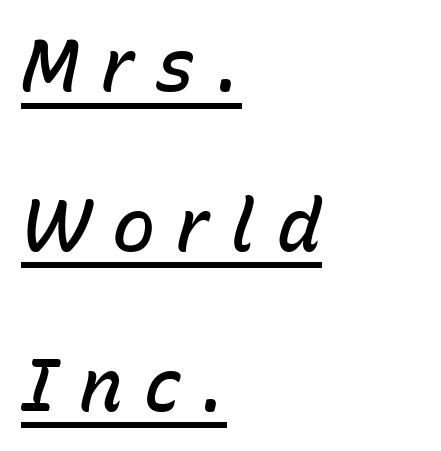
{"italic": "yes", "lean": "right", "slant_degrees": 15, "bold": "semi", "weight": "semibold", "width": "normal", "stroke_contrast": "low", "x_height": "medium", "monospaced": "no", "underline": "yes", "align": "left", "line_spacing": "loose", "line_spacing_ratio": 2.19, "letter_spacing": "wide", "letter_spacing_em": 0.29, "glyph_px": 73}
